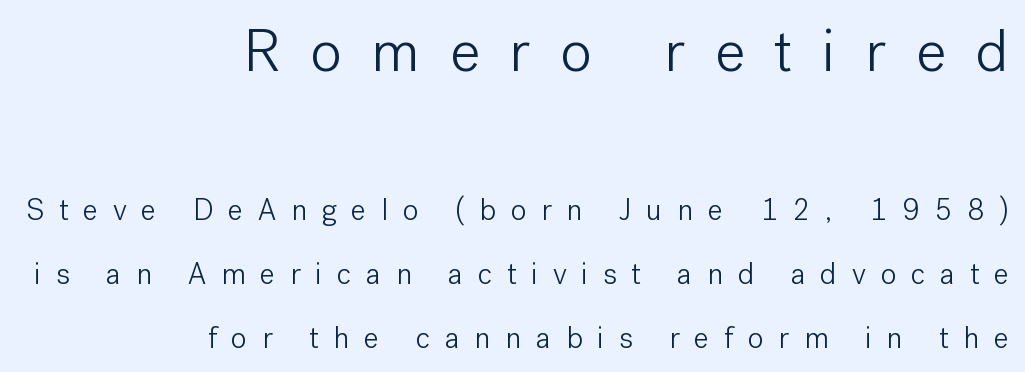
Q: Is the text bold? A: No.
Q: Is the text italic (slanted)? A: No, it is upright.
Q: Is the typeface a serif or a sans-serif typeface? A: Sans-serif.
Q: Is the text underlined? A: No.
Q: How is the paragraph aligned? A: Right-aligned.
Q: Is the spacing between letters normal or unusually wide? A: Unusually wide.
Q: Is the spacing between lines tight, normal or loose? A: Loose.
Q: Which block of text is set in a larger size, the first (top) or the second (bottom)? A: The first (top) one.
Q: Width (condensed, normal, or wide)? A: Normal.
Q: Stroke contrast? A: Low.
Q: x-height? A: Medium.
Q: Monospaced? A: No.
